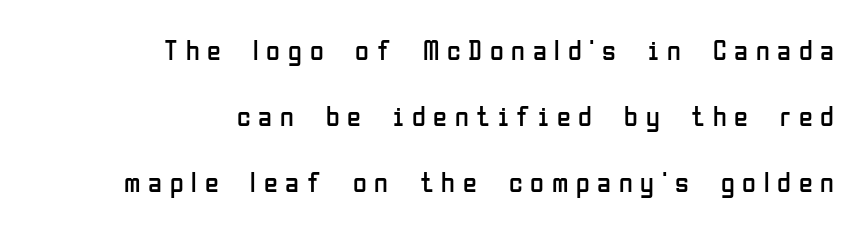
Leftover space on each line is placed entirely before the opening word. Summary of vertical rhythm: relaxed, with wide interline spacing. Every character sits straight up, as roman type does. Bold? No — there's no thickening of the strokes.
